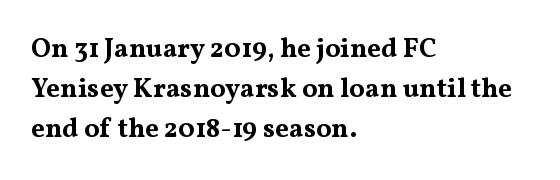
Q: Is the text bold? A: Yes.
Q: Is the text italic (slanted)? A: No, it is upright.
Q: Is the text underlined? A: No.
Q: How is the paragraph aligned? A: Left-aligned.
Q: Is the spacing between letters normal or unusually wide? A: Normal.
Q: Is the spacing between lines tight, normal or loose? A: Normal.
